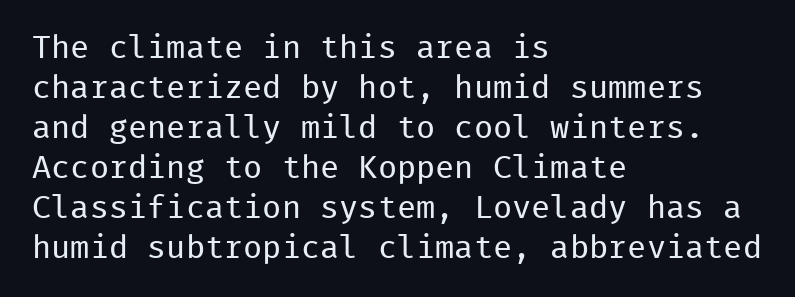
Q: Is the text bold? A: No.
Q: Is the text italic (slanted)? A: No, it is upright.
Q: Is the typeface a serif or a sans-serif typeface? A: Sans-serif.
Q: Is the text underlined? A: No.
Q: How is the paragraph aligned? A: Left-aligned.
Q: Is the spacing between letters normal or unusually wide? A: Normal.
Q: Is the spacing between lines tight, normal or loose? A: Normal.
Q: Width (condensed, normal, or wide)? A: Normal.
Q: Stroke contrast? A: Low.
Q: x-height? A: Medium.
Q: Monospaced? A: Yes.
